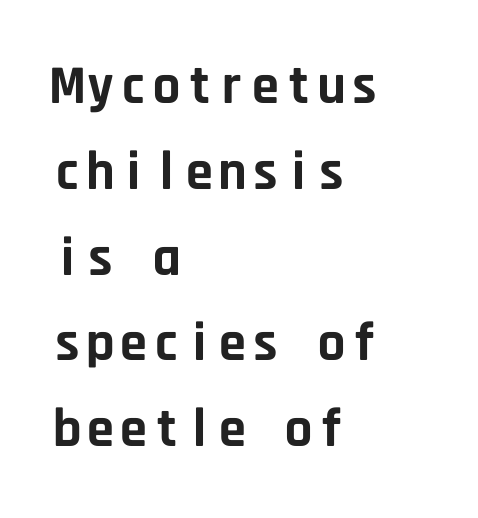
Q: Is the text bold? A: Yes.
Q: Is the text italic (slanted)? A: No, it is upright.
Q: Is the typeface a serif or a sans-serif typeface? A: Sans-serif.
Q: Is the text underlined? A: No.
Q: How is the paragraph aligned? A: Left-aligned.
Q: Is the spacing between letters normal or unusually wide? A: Normal.
Q: Is the spacing between lines tight, normal or loose? A: Normal.
Q: Width (condensed, normal, or wide)? A: Normal.
Q: Stroke contrast? A: Low.
Q: x-height? A: Large.
Q: Monospaced? A: Yes.
